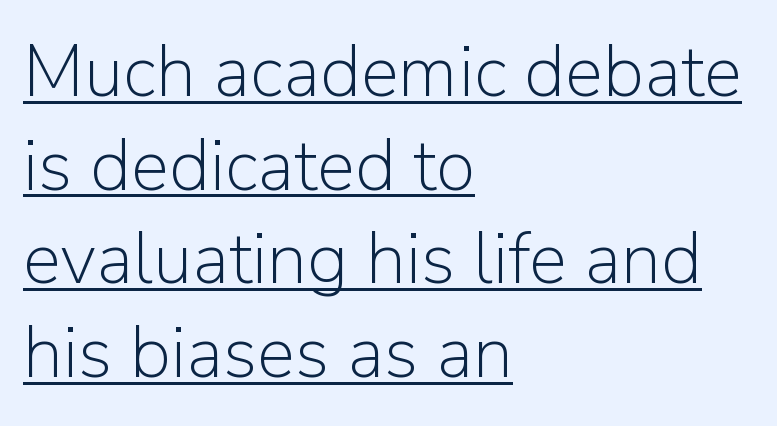
The image shows 72 px light sans-serif type, upright; set left-aligned, normal line spacing (1.3x), normal letter spacing, underlined; low stroke contrast and a medium x-height.
